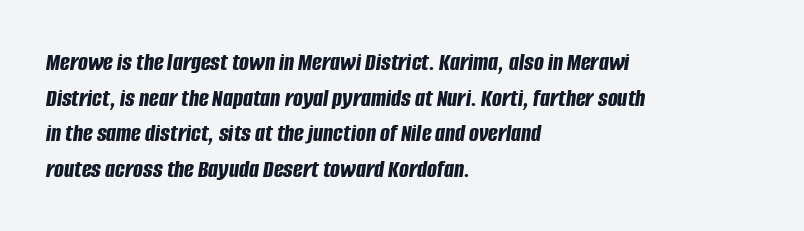
Q: Is the text bold? A: Yes.
Q: Is the text italic (slanted)? A: Yes, it leans right by about 8 degrees.
Q: Is the text underlined? A: No.
Q: How is the paragraph aligned? A: Left-aligned.
Q: Is the spacing between letters normal or unusually wide? A: Normal.
Q: Is the spacing between lines tight, normal or loose? A: Normal.
